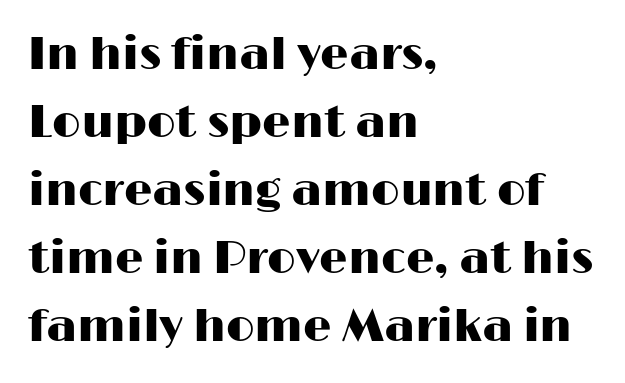
{"serif": "no", "italic": "no", "width": "wide", "stroke_contrast": "high", "x_height": "medium", "monospaced": "no", "underline": "no", "align": "left", "line_spacing": "normal", "line_spacing_ratio": 1.51, "letter_spacing": "normal", "letter_spacing_em": 0.0, "glyph_px": 45}
